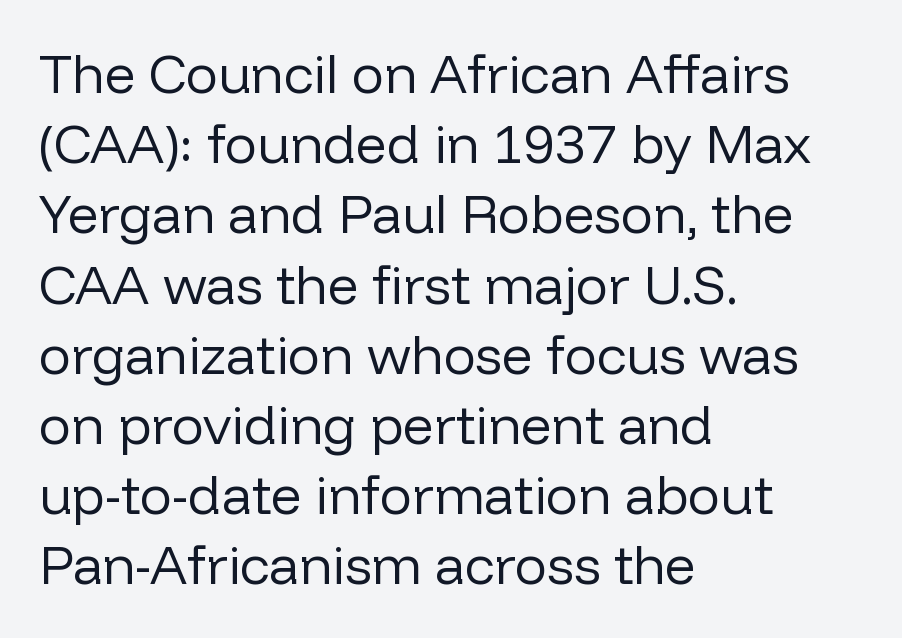
The image shows 54 px regular-weight sans-serif type, upright; set left-aligned, normal line spacing (1.3x), normal letter spacing, not underlined; low stroke contrast and a medium x-height.
